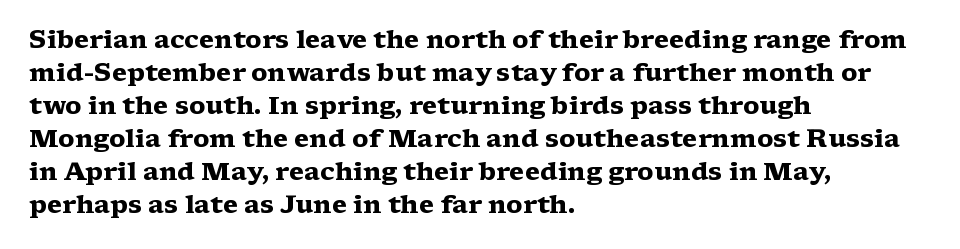
The image shows 25 px bold type, upright; set left-aligned, normal line spacing (1.32x), normal letter spacing, not underlined.
